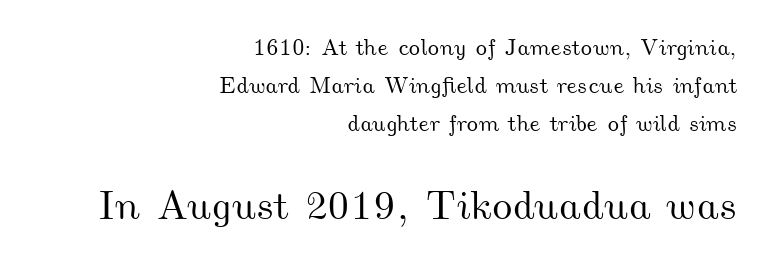
The image shows 41 px wide type; set right-aligned, normal line spacing (1.65x), normal letter spacing, not underlined; the second (bottom) block is 1.78x larger; medium stroke contrast and a small x-height.
